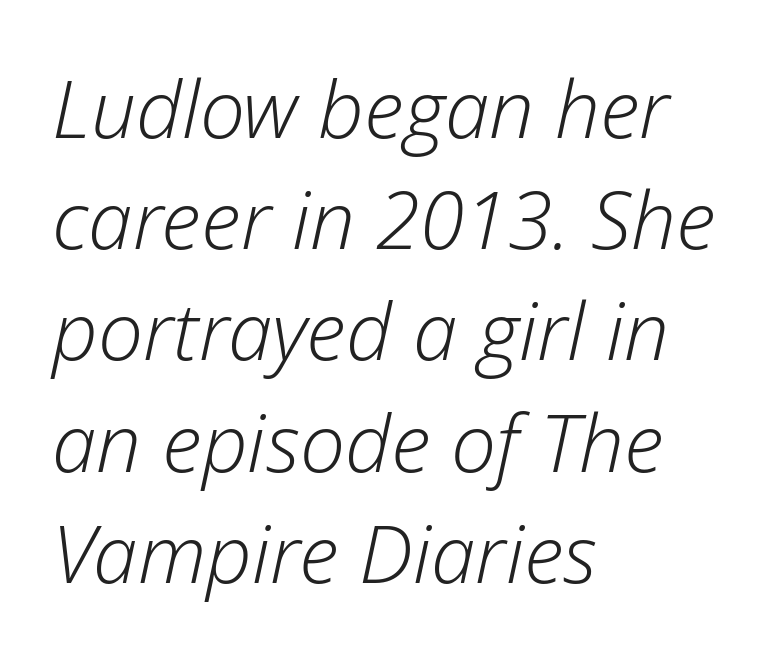
{"italic": "yes", "lean": "right", "slant_degrees": 12, "bold": "no", "weight": "light", "width": "normal", "stroke_contrast": "low", "x_height": "medium", "monospaced": "no", "underline": "no", "align": "left", "line_spacing": "normal", "line_spacing_ratio": 1.39, "letter_spacing": "normal", "letter_spacing_em": 0.0, "glyph_px": 80}
